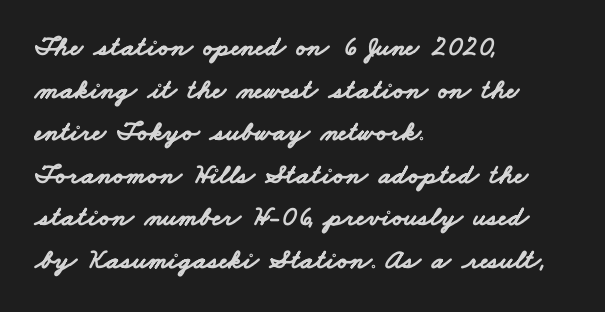
Q: Is the text bold? A: Yes.
Q: Is the typeface a serif or a sans-serif typeface? A: Sans-serif.
Q: Is the text underlined? A: No.
Q: How is the paragraph aligned? A: Left-aligned.
Q: Is the spacing between letters normal or unusually wide? A: Normal.
Q: Is the spacing between lines tight, normal or loose? A: Normal.
Q: Width (condensed, normal, or wide)? A: Wide.
Q: Stroke contrast? A: Low.
Q: x-height? A: Small.
Q: Monospaced? A: No.
